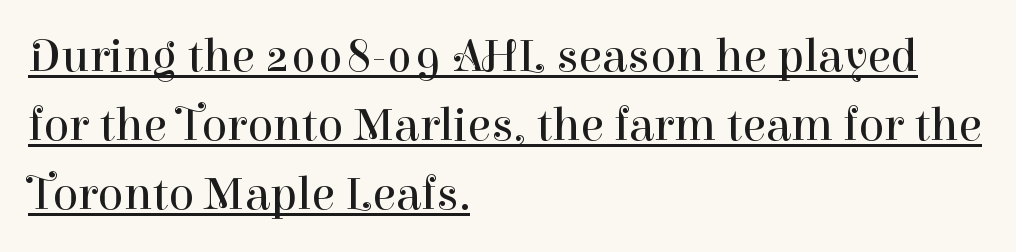
The image shows 48 px regular-weight serif type, upright; set left-aligned, normal line spacing (1.44x), normal letter spacing, underlined; high stroke contrast and a medium x-height.
